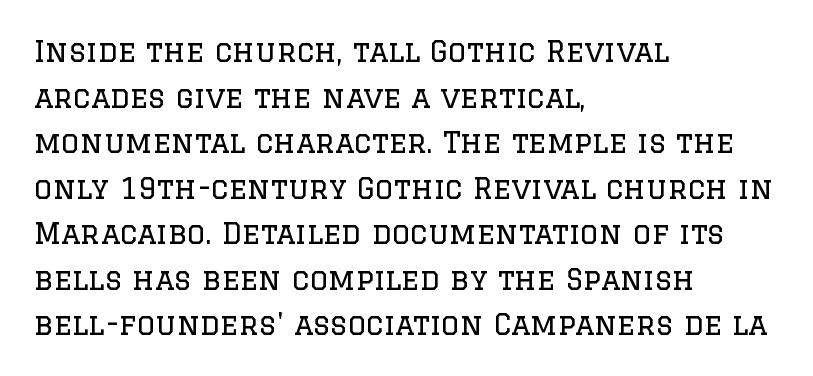
{"serif": "yes", "italic": "no", "bold": "no", "weight": "regular", "width": "normal", "stroke_contrast": "low", "x_height": "large", "monospaced": "no", "underline": "no", "align": "left", "line_spacing": "normal", "line_spacing_ratio": 1.57, "letter_spacing": "normal", "letter_spacing_em": 0.0, "glyph_px": 29}
